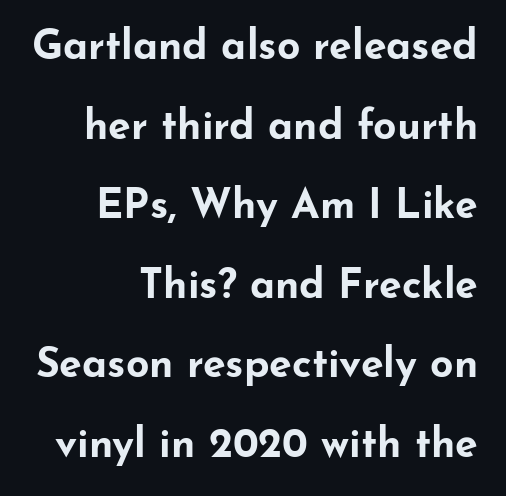
{"serif": "no", "italic": "no", "bold": "yes", "weight": "bold", "width": "wide", "stroke_contrast": "low", "x_height": "small", "monospaced": "no", "underline": "no", "align": "right", "line_spacing": "loose", "line_spacing_ratio": 1.94, "letter_spacing": "normal", "letter_spacing_em": 0.0, "glyph_px": 41}
